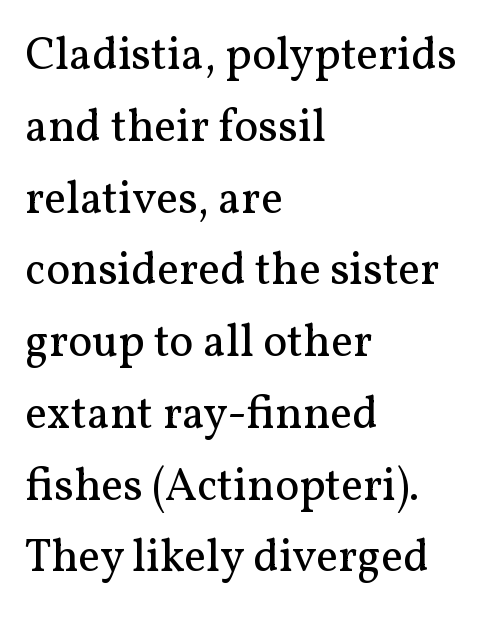
Q: Is the text bold? A: No.
Q: Is the text italic (slanted)? A: No, it is upright.
Q: Is the typeface a serif or a sans-serif typeface? A: Serif.
Q: Is the text underlined? A: No.
Q: How is the paragraph aligned? A: Left-aligned.
Q: Is the spacing between letters normal or unusually wide? A: Normal.
Q: Is the spacing between lines tight, normal or loose? A: Normal.
Q: Width (condensed, normal, or wide)? A: Normal.
Q: Stroke contrast? A: Medium.
Q: x-height? A: Medium.
Q: Monospaced? A: No.
